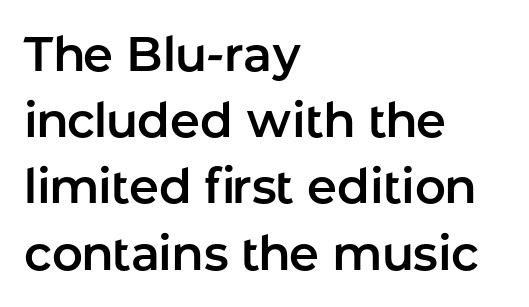
{"serif": "no", "italic": "no", "width": "normal", "stroke_contrast": "low", "x_height": "medium", "monospaced": "no", "underline": "no", "align": "left", "line_spacing": "normal", "line_spacing_ratio": 1.38, "letter_spacing": "normal", "letter_spacing_em": 0.0, "glyph_px": 48}
